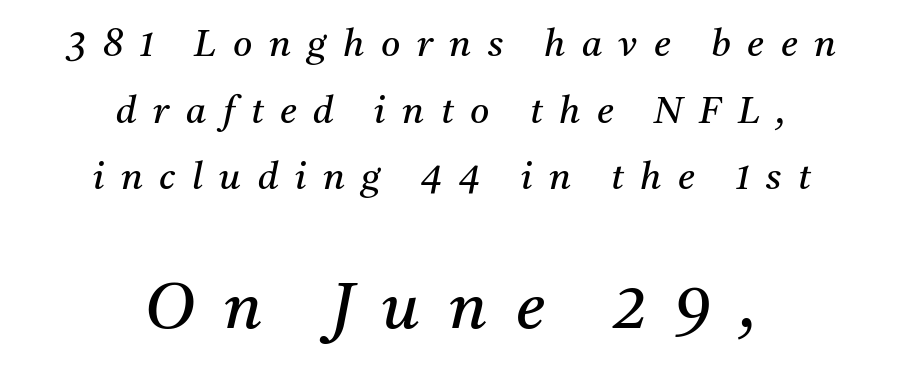
{"serif": "yes", "italic": "yes", "lean": "right", "slant_degrees": 11, "bold": "no", "weight": "regular", "width": "normal", "stroke_contrast": "medium", "x_height": "medium", "monospaced": "no", "underline": "no", "align": "center", "line_spacing_ratio": 1.8, "letter_spacing": "wide", "letter_spacing_em": 0.45, "larger_block": "second", "size_ratio": 1.73, "glyph_px": 64}
